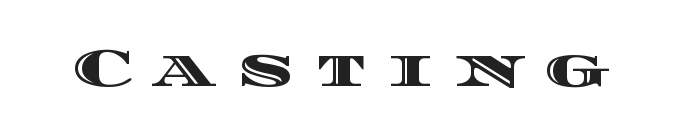
The image shows 53 px wide type, upright; set unusually wide letter spacing (+0.39 em), not underlined; a large x-height.
